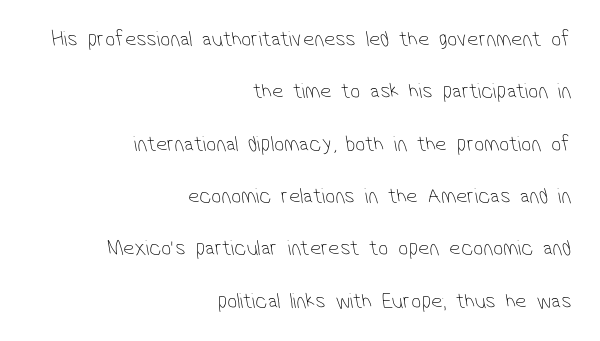
The image shows 22 px text type; set right-aligned, loose line spacing (2.38x), normal letter spacing, not underlined.
